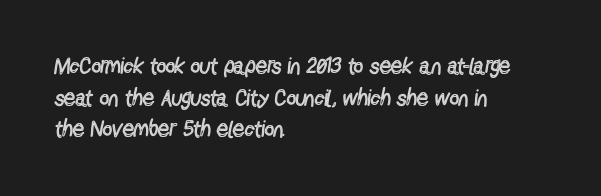
Line spacing here is normal. The text block is weighted toward the left margin, trailing off unevenly rightward. Lines of text with bare space underneath. Nothing unusual about the tracking: characters are spaced as the font intends. A quiet, ordinary-to-light weight characterises the typeface.
